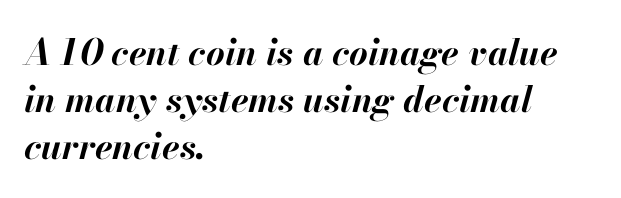
{"italic": "yes", "lean": "right", "slant_degrees": 13, "bold": "yes", "weight": "bold", "width": "normal", "stroke_contrast": "high", "x_height": "small", "monospaced": "no", "underline": "no", "align": "left", "line_spacing": "normal", "line_spacing_ratio": 1.3, "letter_spacing": "normal", "letter_spacing_em": 0.0, "glyph_px": 36}
